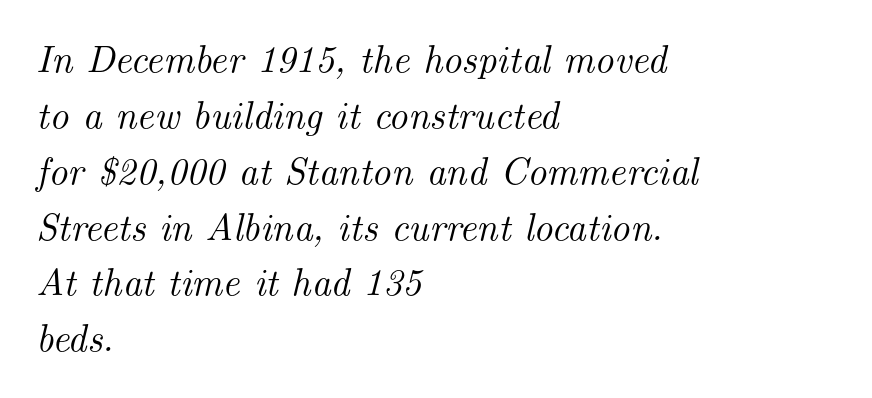
{"serif": "yes", "italic": "yes", "lean": "right", "slant_degrees": 14, "width": "normal", "stroke_contrast": "medium", "x_height": "small", "monospaced": "no", "underline": "no", "align": "left", "line_spacing": "normal", "line_spacing_ratio": 1.47, "letter_spacing": "normal", "letter_spacing_em": 0.0, "glyph_px": 38}
